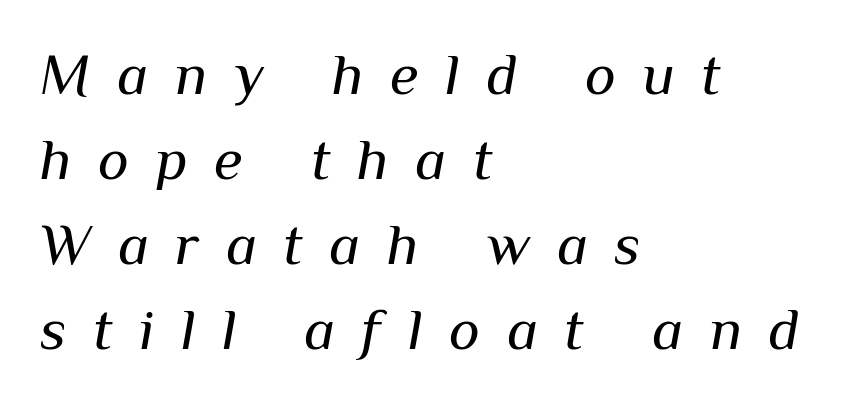
The image shows 59 px regular-weight type, italic (leaning right); set left-aligned, normal line spacing (1.44x), unusually wide letter spacing (+0.45 em), not underlined; medium stroke contrast and a medium x-height.
